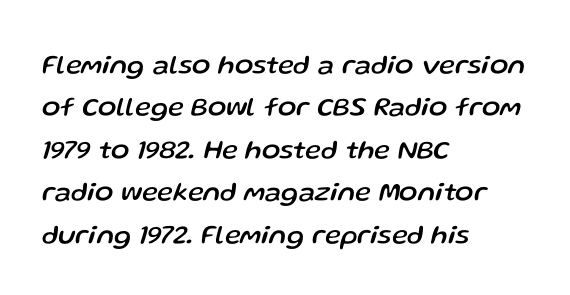
The image shows 27 px text type, italic (leaning right); set left-aligned, normal line spacing (1.57x), normal letter spacing, not underlined.
